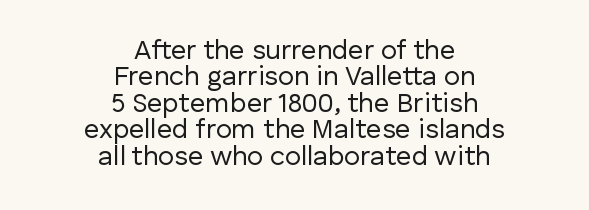
{"italic": "no", "bold": "no", "underline": "no", "align": "center", "line_spacing": "tight", "line_spacing_ratio": 0.98, "letter_spacing": "normal", "letter_spacing_em": 0.0, "glyph_px": 27}
